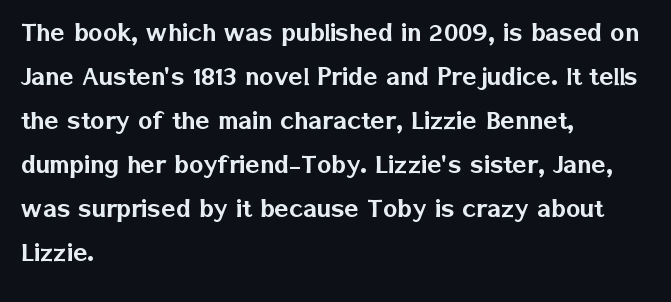
Q: Is the text italic (slanted)? A: No, it is upright.
Q: Is the typeface a serif or a sans-serif typeface? A: Sans-serif.
Q: Is the text underlined? A: No.
Q: How is the paragraph aligned? A: Left-aligned.
Q: Is the spacing between letters normal or unusually wide? A: Normal.
Q: Is the spacing between lines tight, normal or loose? A: Normal.
Q: Width (condensed, normal, or wide)? A: Normal.
Q: Stroke contrast? A: Low.
Q: x-height? A: Medium.
Q: Monospaced? A: No.
